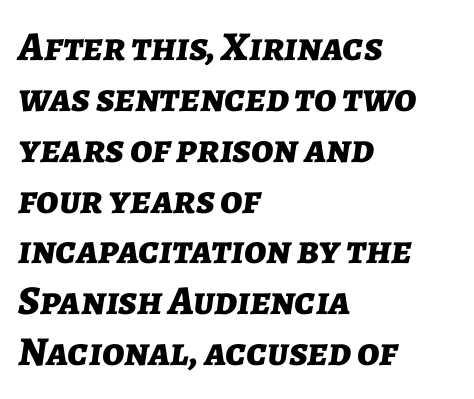
The image shows 41 px bold type, italic (leaning right); set left-aligned, line spacing 1.24x, normal letter spacing, not underlined; low stroke contrast and a medium x-height.
